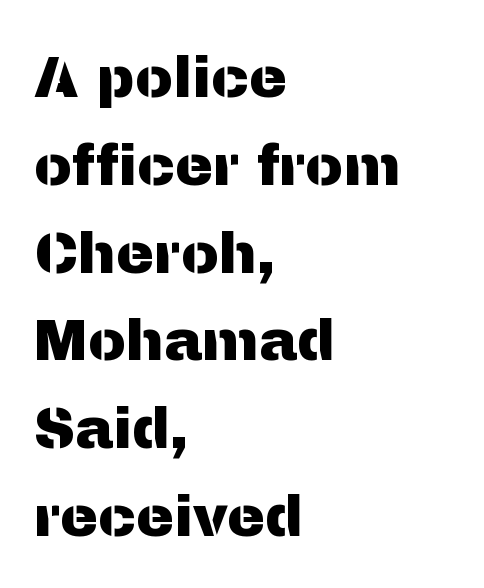
The image shows 57 px sans-serif type, upright; set left-aligned, normal line spacing (1.54x), normal letter spacing, not underlined; medium stroke contrast and a medium x-height.
